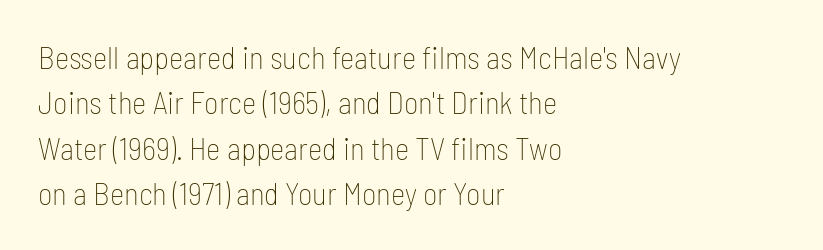
Q: Is the text bold? A: No.
Q: Is the text italic (slanted)? A: No, it is upright.
Q: Is the typeface a serif or a sans-serif typeface? A: Sans-serif.
Q: Is the text underlined? A: No.
Q: How is the paragraph aligned? A: Left-aligned.
Q: Is the spacing between letters normal or unusually wide? A: Normal.
Q: Is the spacing between lines tight, normal or loose? A: Normal.
Q: Width (condensed, normal, or wide)? A: Condensed.
Q: Stroke contrast? A: Low.
Q: x-height? A: Medium.
Q: Monospaced? A: No.
